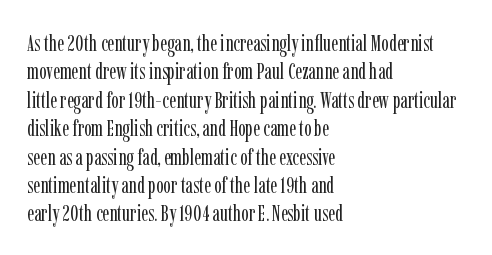
Rule under the text: the space is simply empty. Honestly, the letter spacing is just normal — you wouldn't notice it. The font's upright variant was chosen for this text. The strokes are not fattened; the text isn't bold. Layout note: lines flush left. The designer left line spacing at the default.
